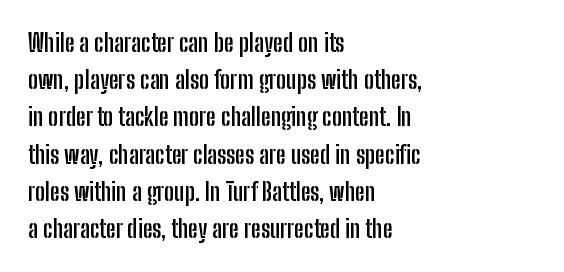
{"italic": "no", "bold": "yes", "underline": "no", "align": "left", "line_spacing": "normal", "line_spacing_ratio": 1.55, "letter_spacing": "normal", "letter_spacing_em": 0.0, "glyph_px": 24}
